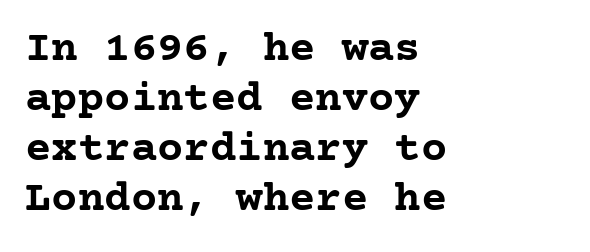
Each word holds together tightly as a unit, with standard inter-letter gaps. Emphasis by weight is at full strength: bold. Is this a sans? No — the strokes have serifs. If you measured baseline to baseline, you'd find a short distance. Designer's note — italics off, roman on. The specimen omits any rule beneath the text block's lines.
